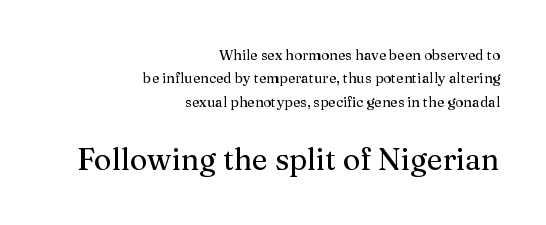
Bigger letters appear in the bottom chunk; the top chunk is reduced. Is this a fixed-width face? No — the glyphs have proportional, varying widths. Nobody drew a line under any word here. The designer left line spacing at the default. Old-style or modern, the face here clearly has serifs.
